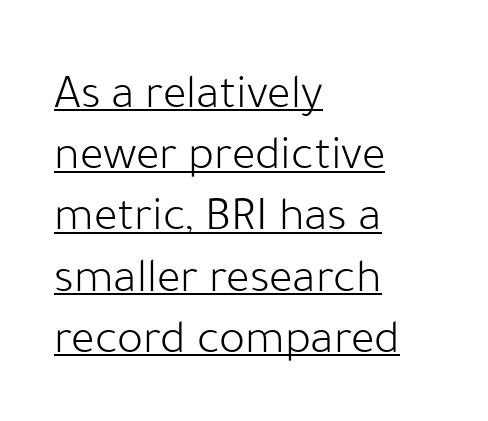
The image shows 49 px light sans-serif type, upright; set left-aligned, normal line spacing (1.25x), normal letter spacing, underlined; low stroke contrast and a medium x-height.
